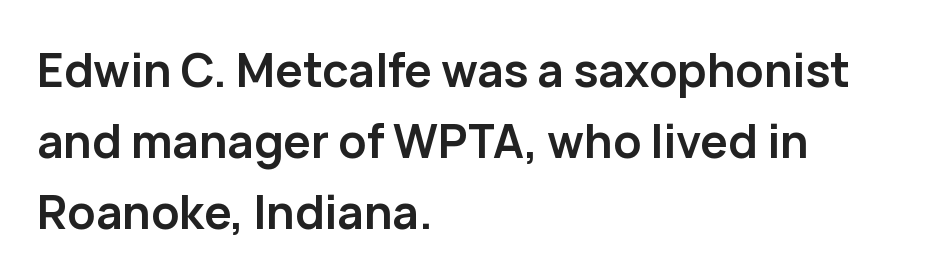
Q: Is the text bold? A: Yes.
Q: Is the text italic (slanted)? A: No, it is upright.
Q: Is the typeface a serif or a sans-serif typeface? A: Sans-serif.
Q: Is the text underlined? A: No.
Q: How is the paragraph aligned? A: Left-aligned.
Q: Is the spacing between letters normal or unusually wide? A: Normal.
Q: Is the spacing between lines tight, normal or loose? A: Normal.
Q: Width (condensed, normal, or wide)? A: Normal.
Q: Stroke contrast? A: Low.
Q: x-height? A: Medium.
Q: Monospaced? A: No.
